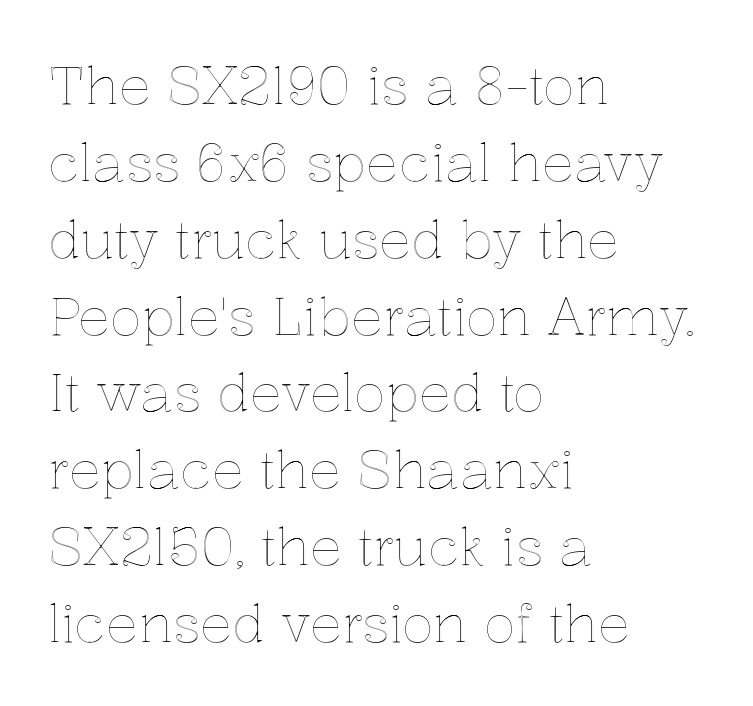
Q: Is the text italic (slanted)? A: No, it is upright.
Q: Is the text underlined? A: No.
Q: How is the paragraph aligned? A: Left-aligned.
Q: Is the spacing between letters normal or unusually wide? A: Normal.
Q: Is the spacing between lines tight, normal or loose? A: Normal.
Q: Width (condensed, normal, or wide)? A: Normal.
Q: x-height? A: Medium.
Q: Monospaced? A: No.
